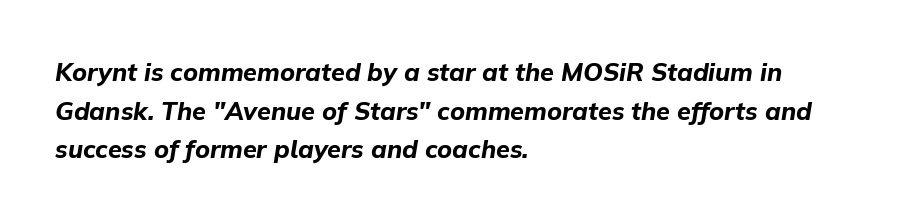
Vertically, the passage feels balanced, rows spaced as you'd expect. The typography opts for an oblique posture over an upright one. Strokes here are thick enough to call this a true bold. Unmarked baselines from the first word to the last. Alignment: flush left.
